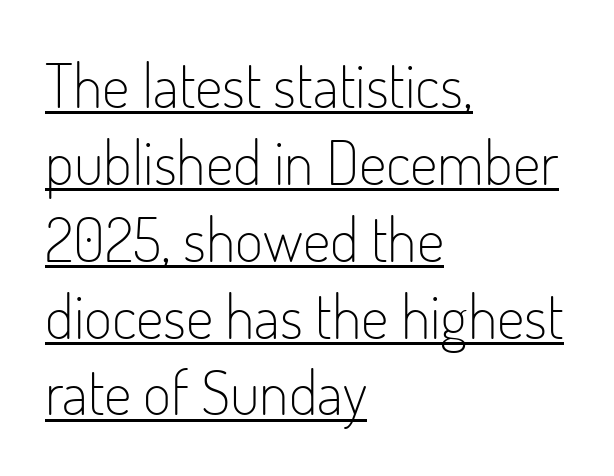
The image shows 61 px light, condensed sans-serif type, upright; set left-aligned, normal line spacing (1.26x), normal letter spacing, underlined; low stroke contrast and a small x-height.
